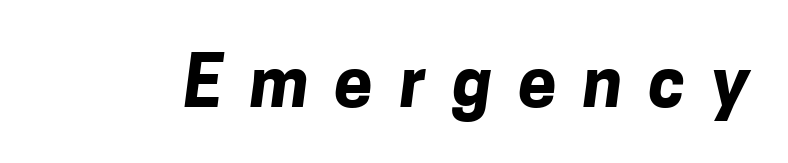
Note: no serifs on the glyphs. Spacing between characters has been opened up far beyond the box default. The strip under each line holds only bare page. Is the type bold? Yes — the strokes are clearly thick and heavy. Is this a fixed-width face? No — the glyphs have proportional, varying widths.
